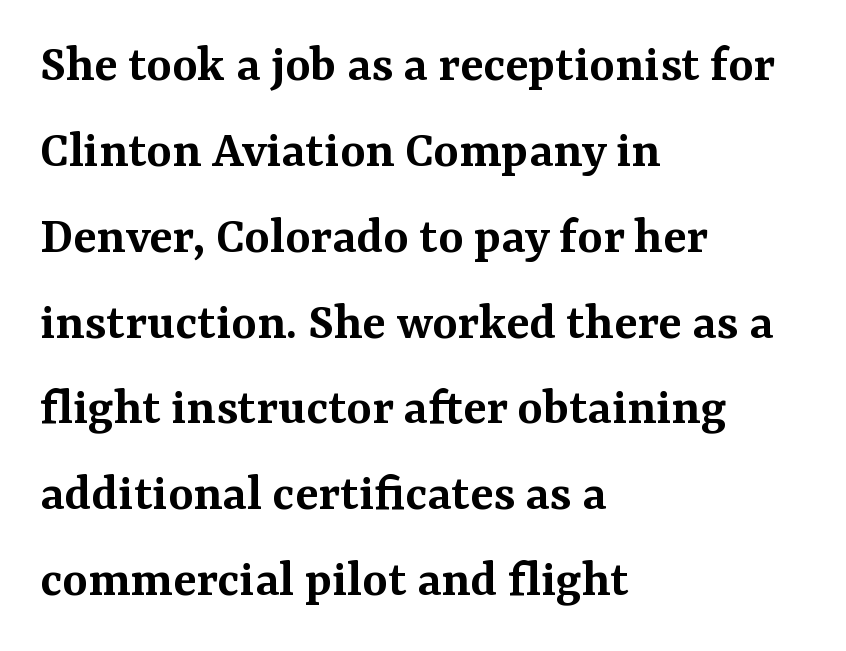
Q: Is the text bold? A: Semi-bold.
Q: Is the text italic (slanted)? A: No, it is upright.
Q: Is the typeface a serif or a sans-serif typeface? A: Serif.
Q: Is the text underlined? A: No.
Q: How is the paragraph aligned? A: Left-aligned.
Q: Is the spacing between letters normal or unusually wide? A: Normal.
Q: Is the spacing between lines tight, normal or loose? A: Normal.
Q: Width (condensed, normal, or wide)? A: Normal.
Q: Stroke contrast? A: Medium.
Q: x-height? A: Medium.
Q: Monospaced? A: No.
